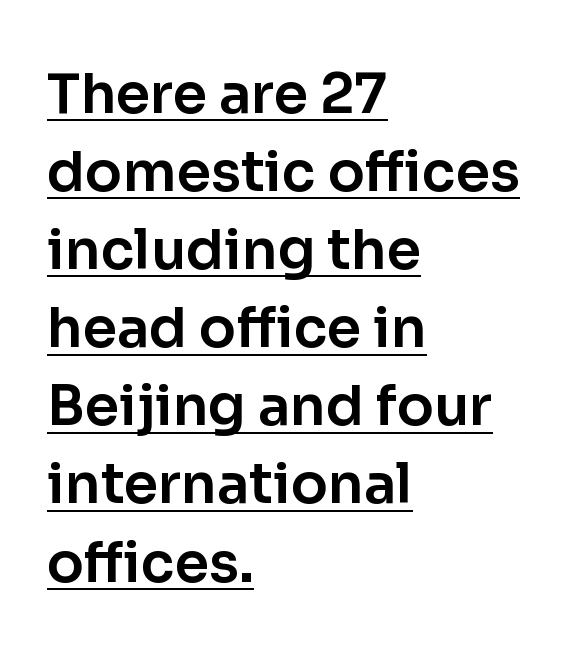
Unlike italic type, these characters show no tilt at all. Observe the ordinary spacing: letters are neighbours, not strangers. Somebody hit Ctrl+U on this one — the words are underlined. Reading down the block, your eye returns to a fixed left position each line. Grotesque or geometric, the face here clearly has no serifs. The face used here is proportionally spaced, like ordinary book or web type.
